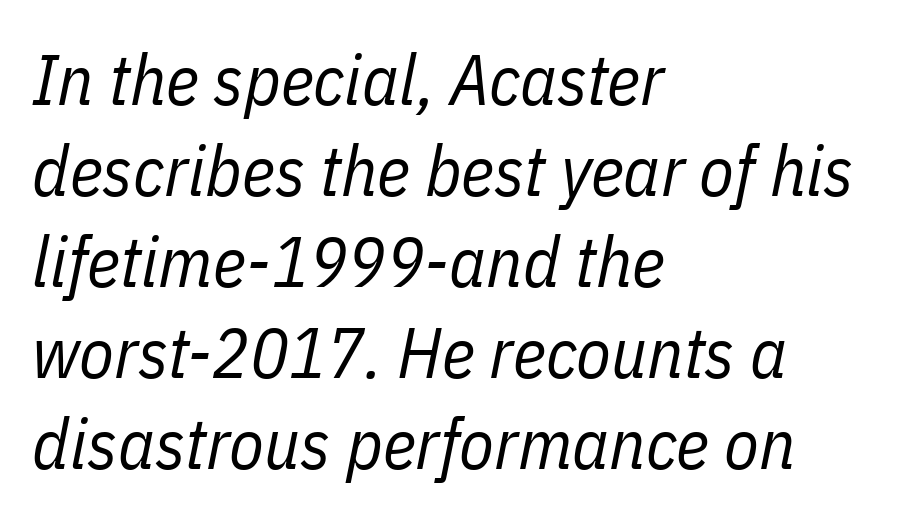
{"italic": "yes", "lean": "right", "slant_degrees": 11, "bold": "no", "weight": "regular", "width": "condensed", "stroke_contrast": "low", "x_height": "medium", "monospaced": "no", "underline": "no", "align": "left", "line_spacing": "normal", "line_spacing_ratio": 1.28, "letter_spacing": "normal", "letter_spacing_em": 0.0, "glyph_px": 71}
